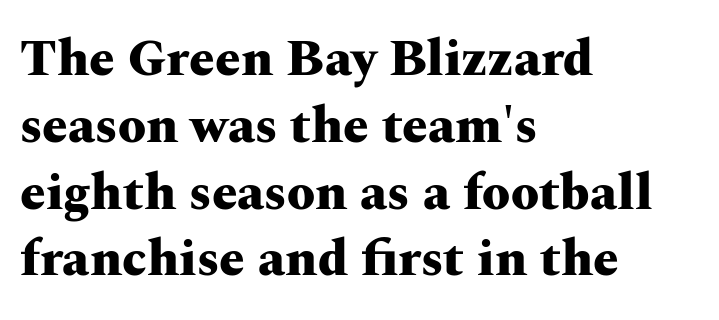
Q: Is the text bold? A: Yes.
Q: Is the text italic (slanted)? A: No, it is upright.
Q: Is the typeface a serif or a sans-serif typeface? A: Serif.
Q: Is the text underlined? A: No.
Q: How is the paragraph aligned? A: Left-aligned.
Q: Is the spacing between letters normal or unusually wide? A: Normal.
Q: Is the spacing between lines tight, normal or loose? A: Normal.
Q: Width (condensed, normal, or wide)? A: Wide.
Q: Stroke contrast? A: Medium.
Q: x-height? A: Medium.
Q: Monospaced? A: No.
